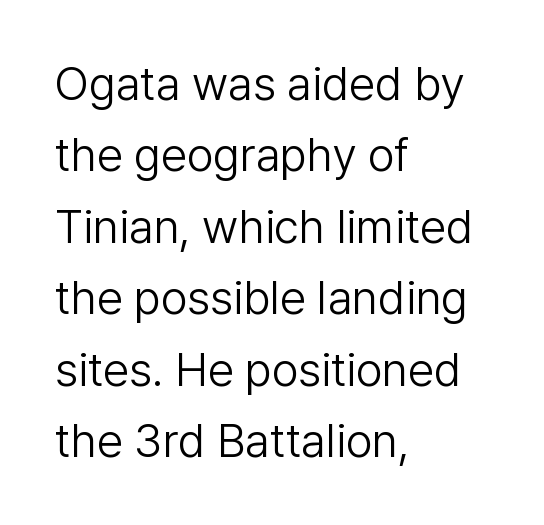
Line spacing here is normal. Spacing between characters is what you'd get straight out of the box. The passage shown is typeset with a sans-serif family. The strokes are not fattened; the text isn't bold.
